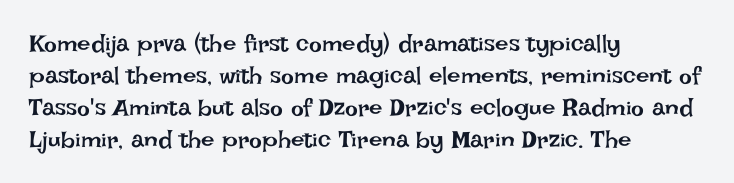
The image shows 24 px text type, upright; set left-aligned, normal line spacing (1.33x), normal letter spacing, not underlined.
